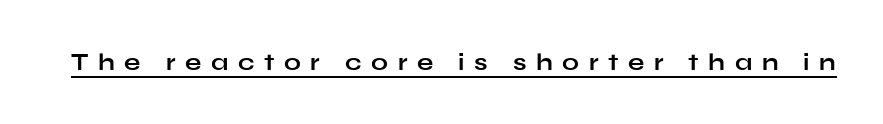
Q: Is the text bold? A: Yes.
Q: Is the text italic (slanted)? A: No, it is upright.
Q: Is the text underlined? A: Yes.
Q: Is the spacing between letters normal or unusually wide? A: Unusually wide.
